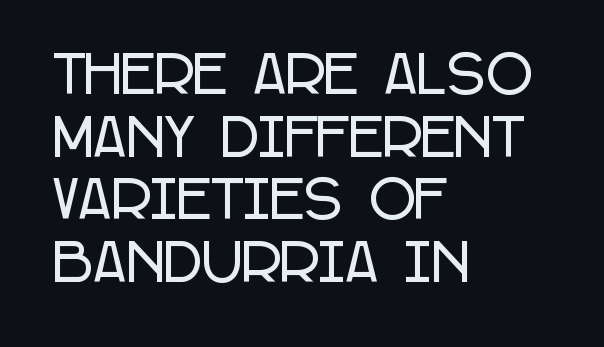
The image shows 51 px condensed sans-serif type, upright; set left-aligned, line spacing 1.23x, normal letter spacing, not underlined; low stroke contrast and a large x-height.
